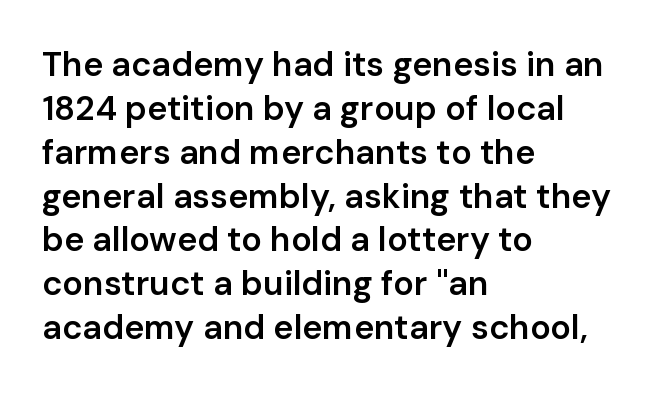
The image shows 34 px semibold sans-serif type, upright; set left-aligned, normal line spacing (1.29x), normal letter spacing, not underlined; low stroke contrast and a medium x-height.
